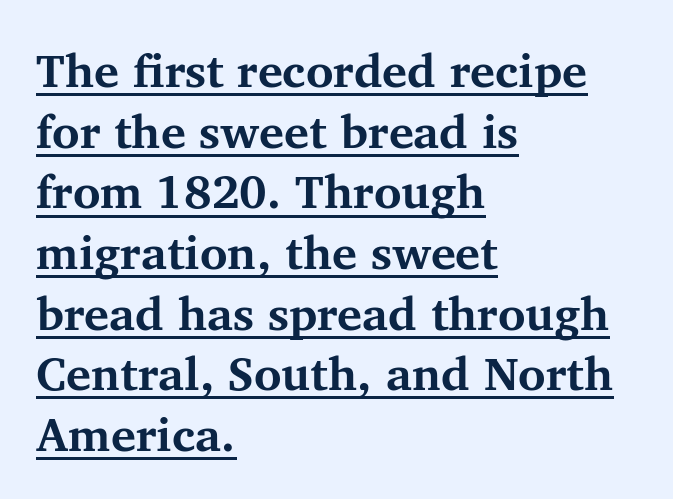
The image shows 47 px bold serif type, upright; set left-aligned, normal line spacing (1.29x), normal letter spacing, underlined; medium stroke contrast and a medium x-height.
